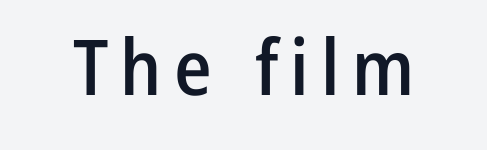
You could not count columns in this text — the font is proportionally spaced. Emphasis by weight is partial: semibold. The gap between lines stays unmarked. The face used here is a sans, in the tradition of grotesques and geometrics. This sample uses an upright cut, with every glyph sitting square on the baseline.
